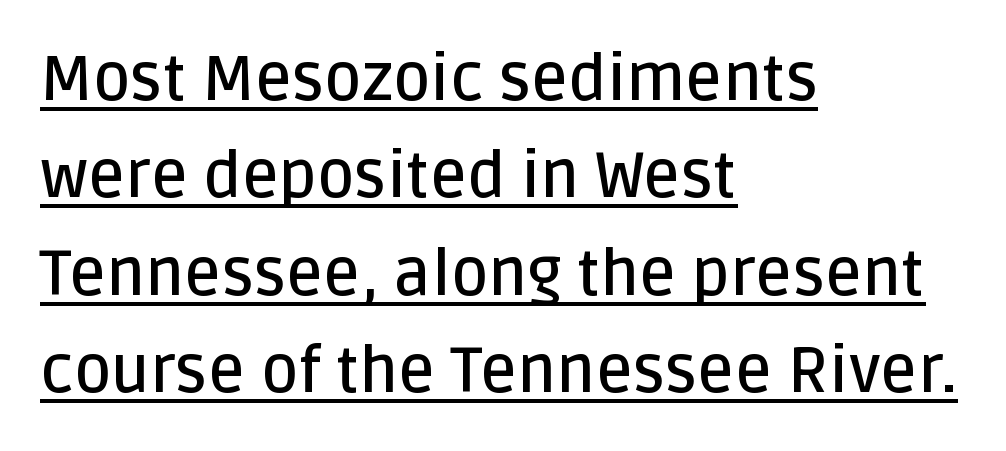
Q: Is the text bold? A: Semi-bold.
Q: Is the text italic (slanted)? A: No, it is upright.
Q: Is the typeface a serif or a sans-serif typeface? A: Sans-serif.
Q: Is the text underlined? A: Yes.
Q: How is the paragraph aligned? A: Left-aligned.
Q: Is the spacing between letters normal or unusually wide? A: Normal.
Q: Is the spacing between lines tight, normal or loose? A: Normal.
Q: Width (condensed, normal, or wide)? A: Normal.
Q: Stroke contrast? A: Low.
Q: x-height? A: Large.
Q: Monospaced? A: No.
